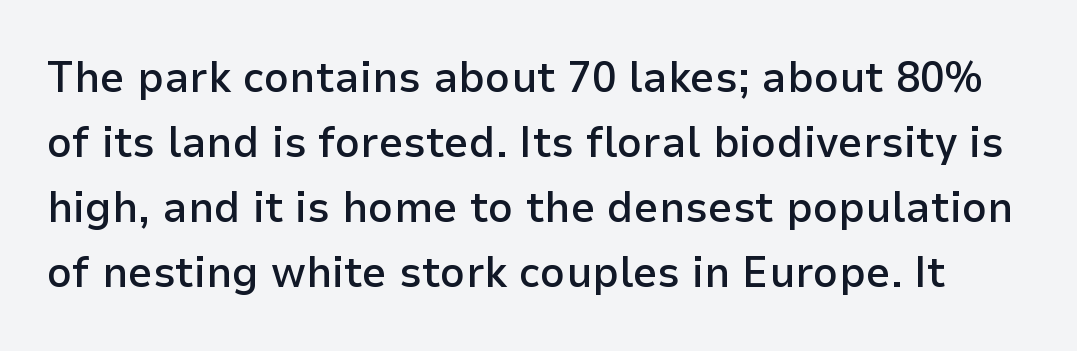
{"serif": "no", "italic": "no", "bold": "semi", "weight": "semibold", "width": "normal", "stroke_contrast": "low", "x_height": "medium", "monospaced": "no", "underline": "no", "line_spacing": "normal", "line_spacing_ratio": 1.48, "letter_spacing": "normal", "letter_spacing_em": 0.0, "glyph_px": 44}
